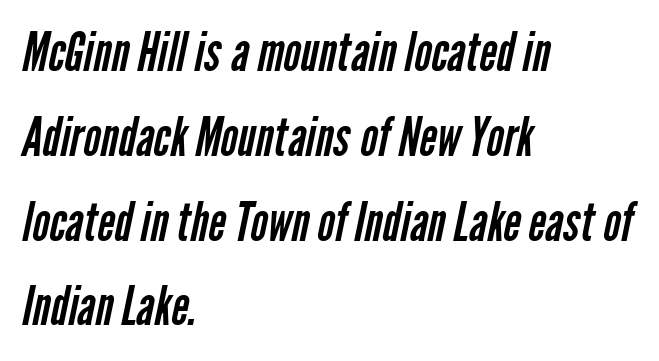
What's the leading like? Ordinary, nothing unusual. Line beginnings align vertically; line endings do not. Unlike a traditional serif, this face leaves its strokes unadorned. Note the varied advance widths — an 'i' is clearly narrower than an 'm'. No extra ink here — the face is not bold. What stands out about the letter spacing? Nothing — it is the standard amount.
